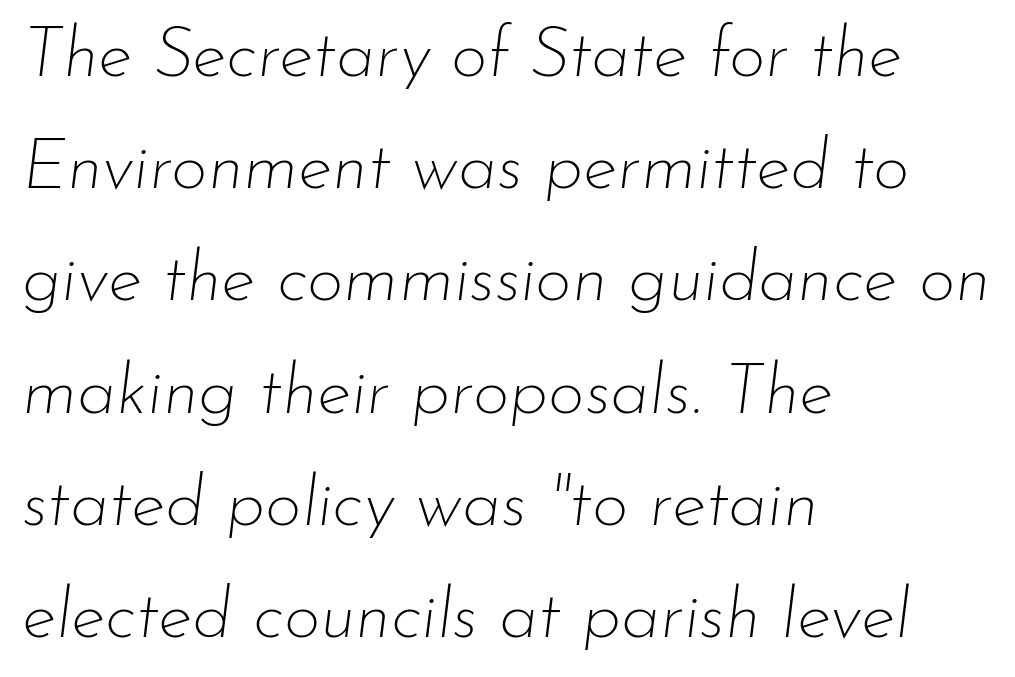
Visually the block forms a straight wall on the left and a jagged coastline on the right. On a weight scale, this lands at 450 or below. The lines sit at an ordinary, default distance from one another. The letterforms sit shoulder to shoulder at normal distance. Anything drawn beneath the words? Only blank space. An italicized treatment has been applied to the whole sample.
